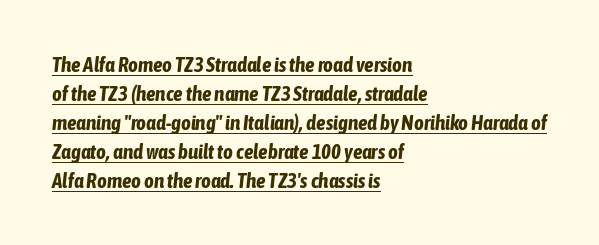
The image shows 21 px bold type, italic (leaning right); set left-aligned, normal line spacing (1.38x), normal letter spacing, underlined.
